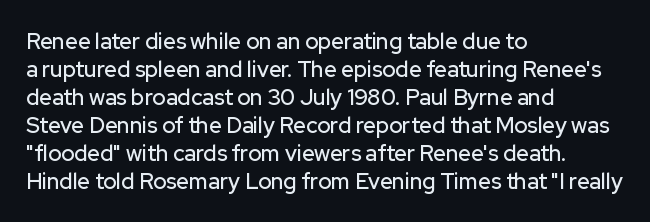
{"italic": "no", "underline": "no", "align": "left", "line_spacing": "normal", "line_spacing_ratio": 1.27, "letter_spacing": "normal", "letter_spacing_em": 0.0, "glyph_px": 22}
